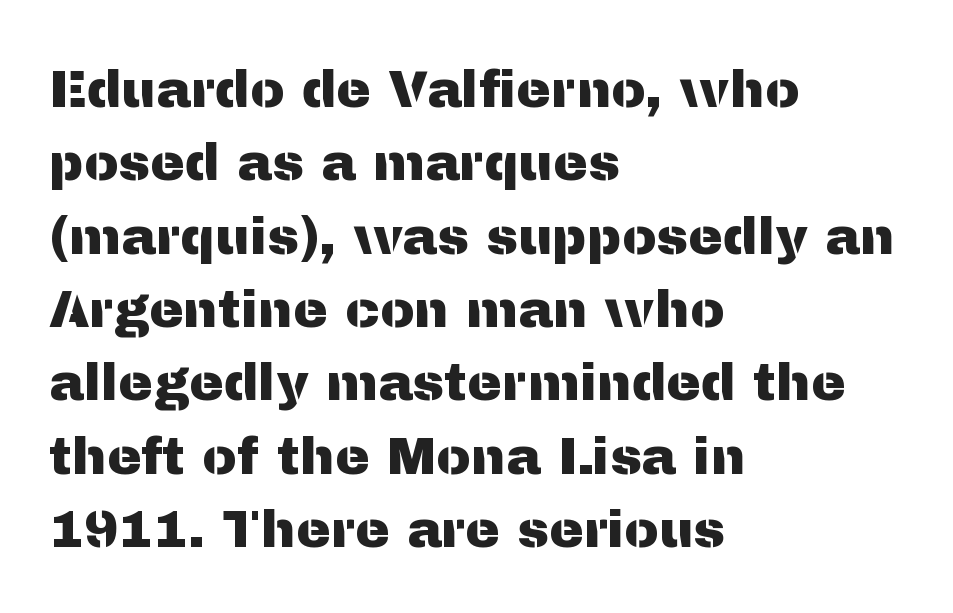
Q: Is the text italic (slanted)? A: No, it is upright.
Q: Is the typeface a serif or a sans-serif typeface? A: Sans-serif.
Q: Is the text underlined? A: No.
Q: How is the paragraph aligned? A: Left-aligned.
Q: Is the spacing between letters normal or unusually wide? A: Normal.
Q: Is the spacing between lines tight, normal or loose? A: Normal.
Q: Width (condensed, normal, or wide)? A: Normal.
Q: Stroke contrast? A: Medium.
Q: x-height? A: Medium.
Q: Monospaced? A: No.
